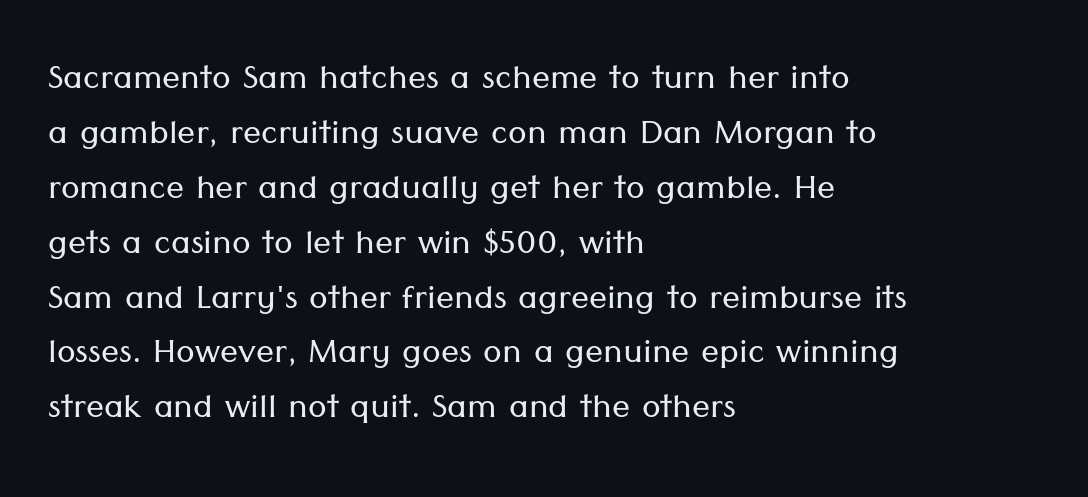
{"serif": "no", "italic": "no", "bold": "no", "weight": "light", "width": "normal", "stroke_contrast": "low", "x_height": "medium", "monospaced": "no", "underline": "no", "align": "left", "line_spacing_ratio": 1.22, "letter_spacing": "normal", "letter_spacing_em": 0.0, "glyph_px": 45}
